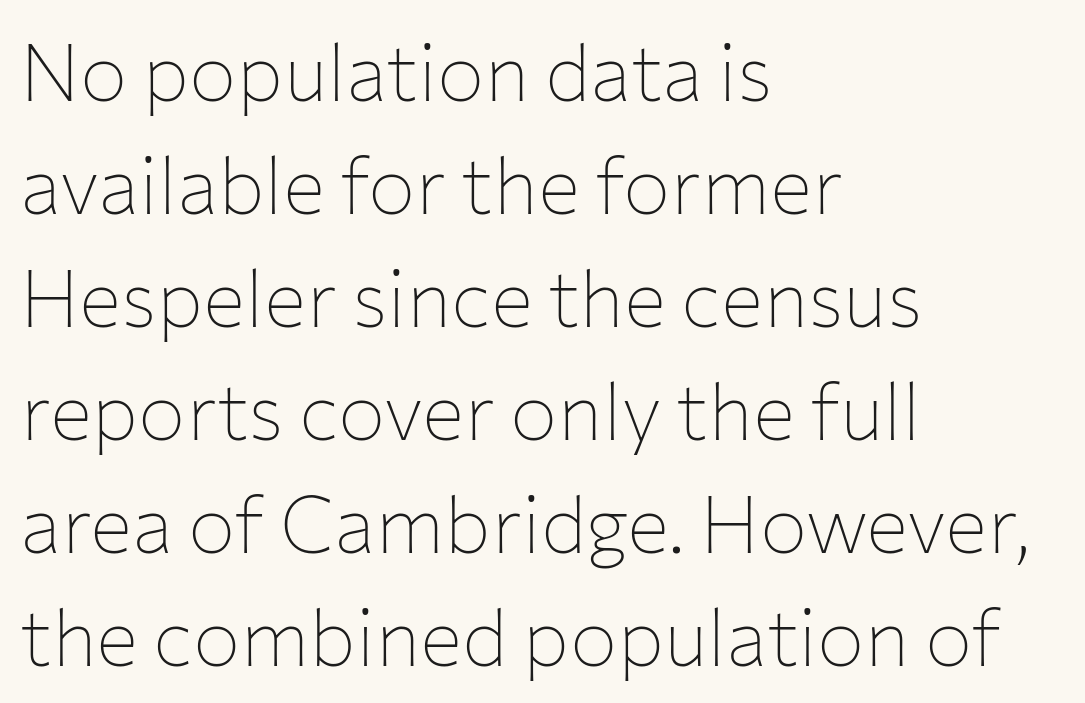
Q: Is the text bold? A: No.
Q: Is the text italic (slanted)? A: No, it is upright.
Q: Is the typeface a serif or a sans-serif typeface? A: Sans-serif.
Q: Is the text underlined? A: No.
Q: How is the paragraph aligned? A: Left-aligned.
Q: Is the spacing between letters normal or unusually wide? A: Normal.
Q: Is the spacing between lines tight, normal or loose? A: Normal.
Q: Width (condensed, normal, or wide)? A: Normal.
Q: Stroke contrast? A: Low.
Q: x-height? A: Medium.
Q: Monospaced? A: No.
